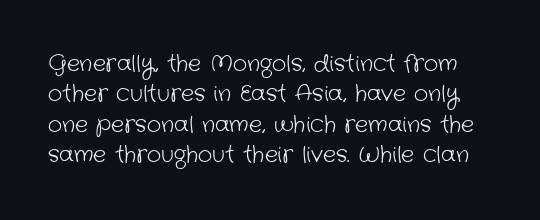
The image shows 22 px text type; set normal line spacing (1.38x), normal letter spacing, not underlined.
